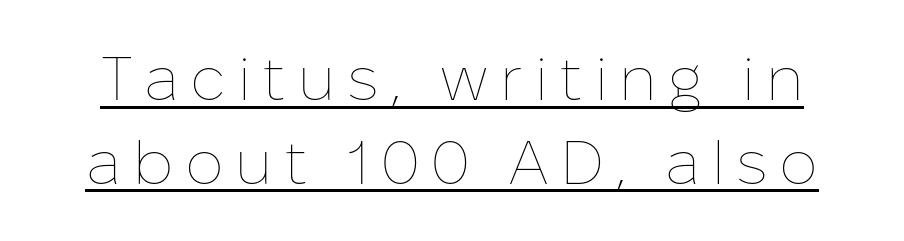
The image shows 61 px thin type, upright; set normal line spacing (1.37x), underlined; low stroke contrast and a medium x-height.
